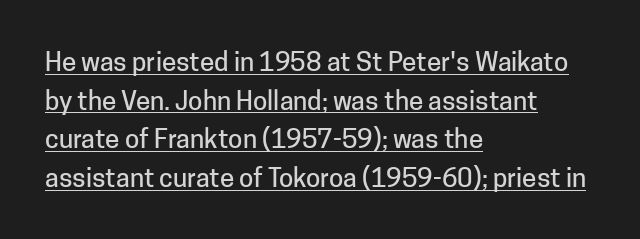
The image shows 26 px text type, upright; set left-aligned, normal line spacing (1.49x), normal letter spacing, underlined.
